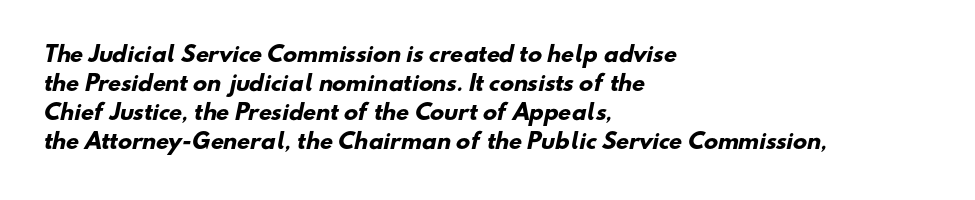
A clean baseline with only descenders dipping below it. The sample has been set heavy, in full bold. Evenly set lines give the paragraph a standard silhouette. This rendering leaves character spacing at its baseline value. Notice how the passage keeps a crisp vertical edge on the left only.
